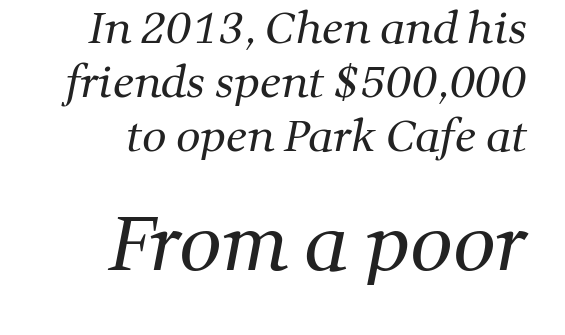
Is the type heavy? It reads as light-to-regular instead. The specimen omits any rule beneath the text block's lines. Small over large — that's the arrangement of the two blocks here. Serifs: yes, visible at the terminals of the letterforms.
